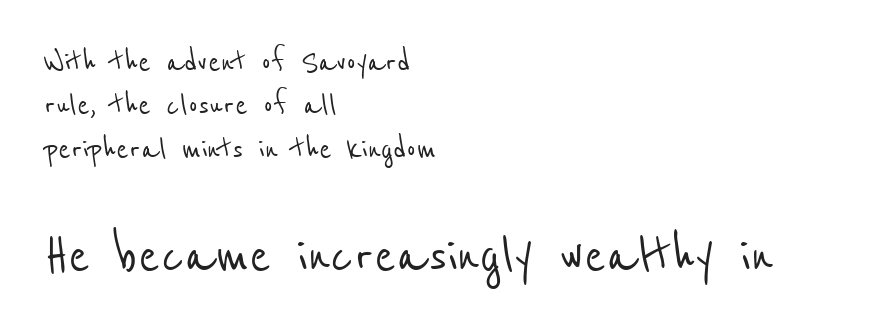
Nothing sits at the stroke ends, so this counts as sans-serif. Is this a fixed-width face? No — the glyphs have proportional, varying widths. Horizontal alignment here is leftward, the default for most running prose. The letters in the lower block stand taller than those in the block above.
